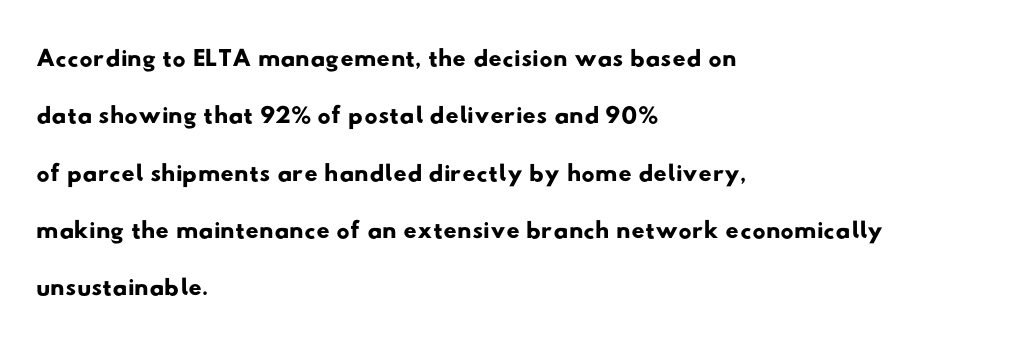
Q: Is the typeface a serif or a sans-serif typeface? A: Sans-serif.
Q: Is the text underlined? A: No.
Q: How is the paragraph aligned? A: Left-aligned.
Q: Is the spacing between letters normal or unusually wide? A: Normal.
Q: Is the spacing between lines tight, normal or loose? A: Normal.
Q: Width (condensed, normal, or wide)? A: Wide.
Q: Stroke contrast? A: Low.
Q: x-height? A: Small.
Q: Monospaced? A: No.
